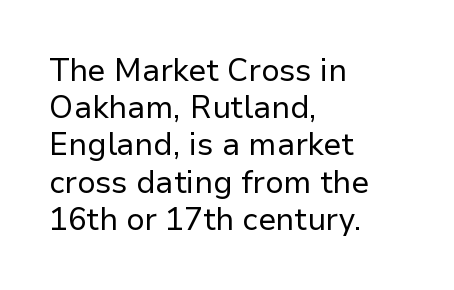
Look at the bottom of the vertical strokes: they stop flat, with no serifs. You can tell it's not italic because the verticals are truly vertical. The passage shown has conventional tracking throughout. Proportional: the letters do not fall into vertical columns. No extra ink here — the face is not bold. The string is rendered with underlining switched off.
